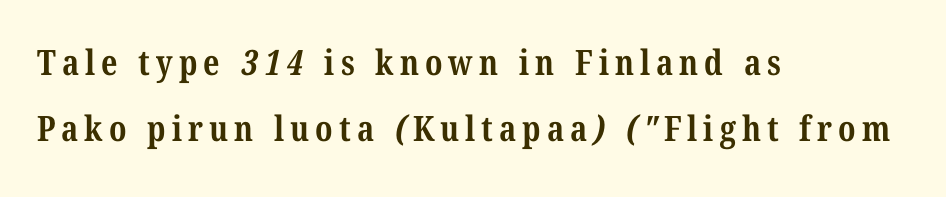
{"serif": "yes", "bold": "yes", "weight": "bold", "width": "condensed", "stroke_contrast": "medium", "x_height": "medium", "monospaced": "no", "underline": "no", "align": "left", "line_spacing_ratio": 1.89, "glyph_px": 35}
